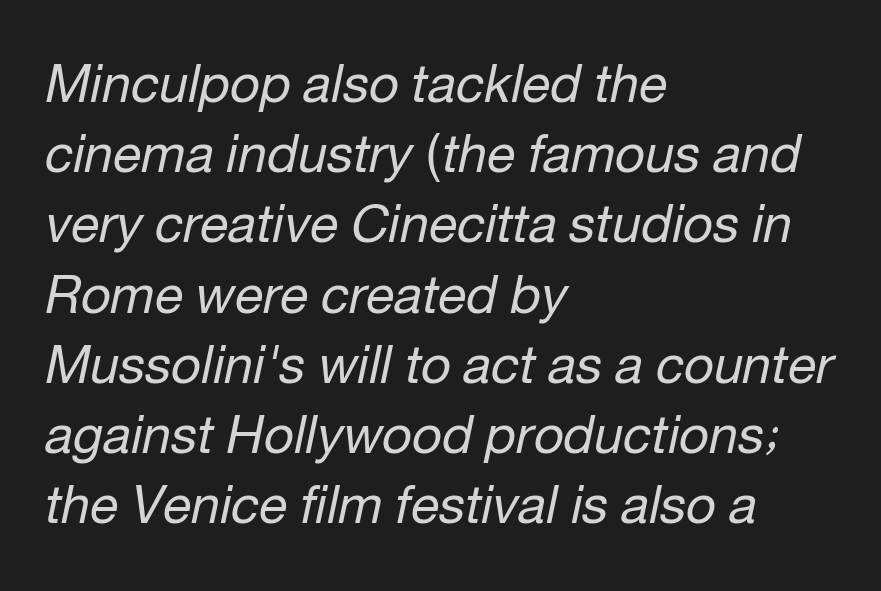
Q: Is the text bold? A: No.
Q: Is the text italic (slanted)? A: Yes, it leans right by about 12 degrees.
Q: Is the text underlined? A: No.
Q: How is the paragraph aligned? A: Left-aligned.
Q: Is the spacing between letters normal or unusually wide? A: Normal.
Q: Is the spacing between lines tight, normal or loose? A: Normal.
Q: Width (condensed, normal, or wide)? A: Normal.
Q: Stroke contrast? A: Low.
Q: x-height? A: Medium.
Q: Monospaced? A: No.
